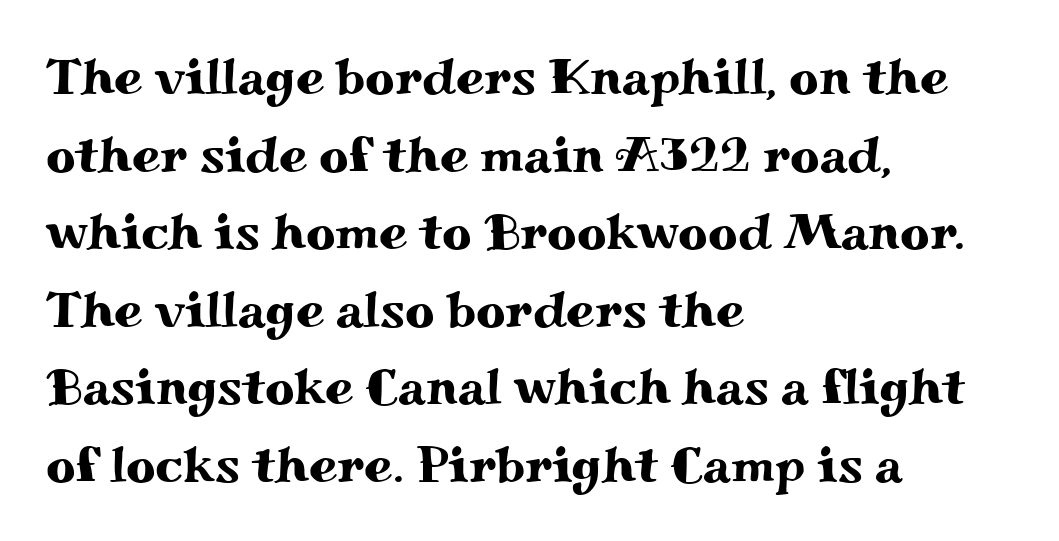
Which margin do the lines hug? The left one — the right edge is uneven. Honestly, the row spacing looks completely unremarkable. The strip under each line holds only bare page. Is this a sans? No — the strokes have serifs. These lines are rendered in a variable-pitch font. Ordinary non-slanted type is in use.
